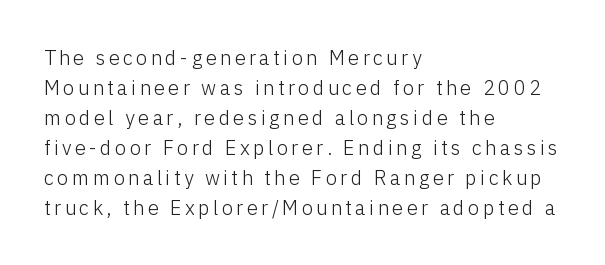
{"italic": "no", "bold": "no", "underline": "no", "align": "left", "line_spacing": "normal", "line_spacing_ratio": 1.5, "glyph_px": 20}
